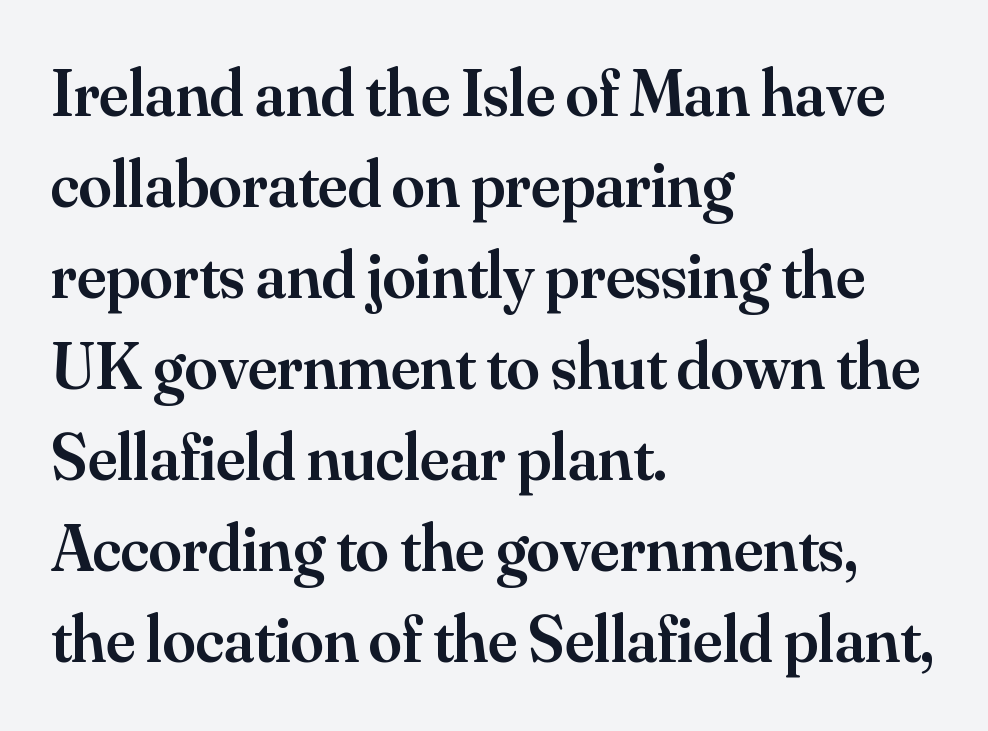
Short note: letters normally spaced. These lines sit exactly where default settings would place them. The passage shown is typed in a proportional face where columns would drift. No italicization has been applied; the sample stays upright. Underline: absent. As a designer I'd log this as weight 600, semibold.
